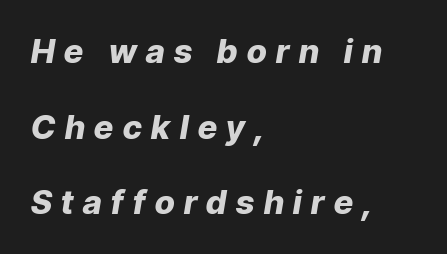
{"italic": "yes", "lean": "right", "slant_degrees": 9, "bold": "yes", "weight": "heavy", "width": "normal", "stroke_contrast": "low", "x_height": "medium", "monospaced": "no", "underline": "no", "align": "left", "line_spacing": "loose", "line_spacing_ratio": 2.29, "letter_spacing": "wide", "letter_spacing_em": 0.29, "glyph_px": 33}
